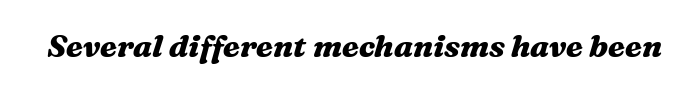
The image shows 31 px heavy, wide type, italic (leaning right); set normal letter spacing, not underlined; medium stroke contrast and a medium x-height.
